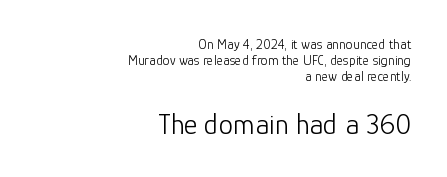
{"serif": "no", "italic": "no", "bold": "no", "weight": "light", "width": "normal", "stroke_contrast": "low", "x_height": "medium", "monospaced": "no", "underline": "no", "align": "right", "line_spacing": "tight", "line_spacing_ratio": 1.13, "letter_spacing": "normal", "letter_spacing_em": 0.0, "larger_block": "second", "size_ratio": 2.07, "glyph_px": 29}
